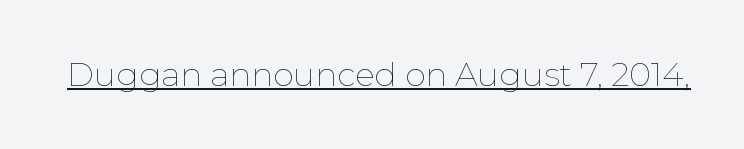
The image shows 33 px thin type, upright; set normal letter spacing, underlined; low stroke contrast and a medium x-height.
